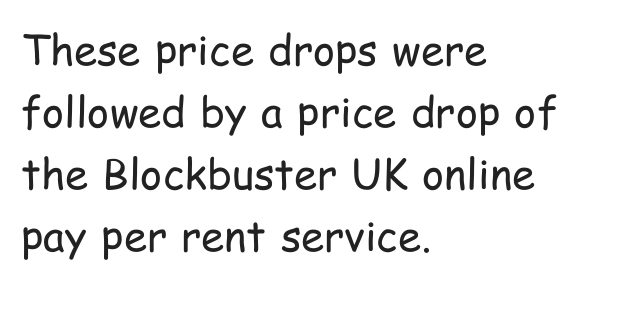
Q: Is the text bold? A: No.
Q: Is the text italic (slanted)? A: No, it is upright.
Q: Is the typeface a serif or a sans-serif typeface? A: Sans-serif.
Q: Is the text underlined? A: No.
Q: How is the paragraph aligned? A: Left-aligned.
Q: Is the spacing between letters normal or unusually wide? A: Normal.
Q: Is the spacing between lines tight, normal or loose? A: Normal.
Q: Width (condensed, normal, or wide)? A: Condensed.
Q: Stroke contrast? A: Low.
Q: x-height? A: Medium.
Q: Monospaced? A: No.
